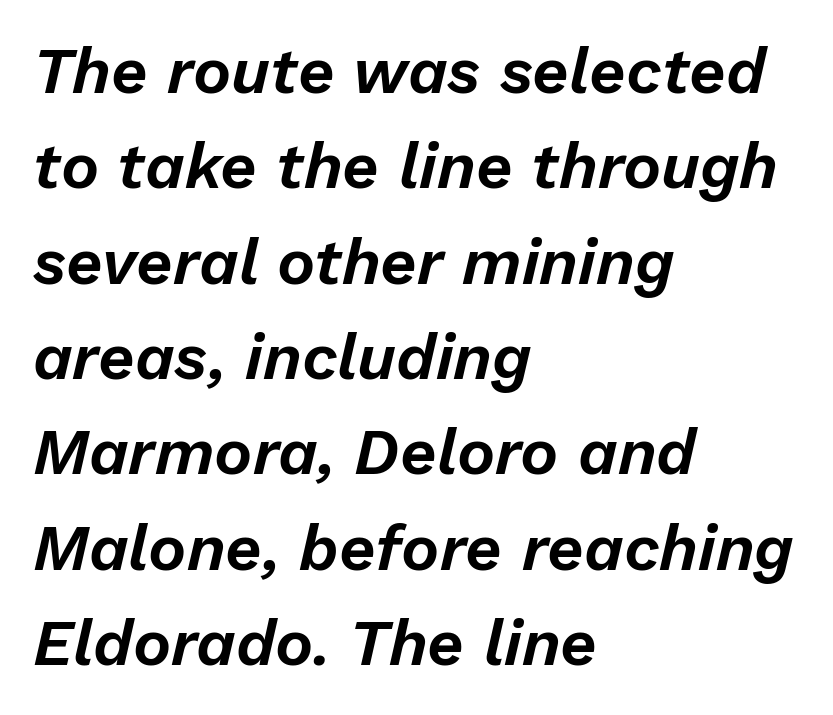
Q: Is the text italic (slanted)? A: Yes, it leans right by about 13 degrees.
Q: Is the text underlined? A: No.
Q: How is the paragraph aligned? A: Left-aligned.
Q: Is the spacing between letters normal or unusually wide? A: Normal.
Q: Is the spacing between lines tight, normal or loose? A: Normal.
Q: Width (condensed, normal, or wide)? A: Normal.
Q: Stroke contrast? A: Low.
Q: x-height? A: Medium.
Q: Monospaced? A: No.
